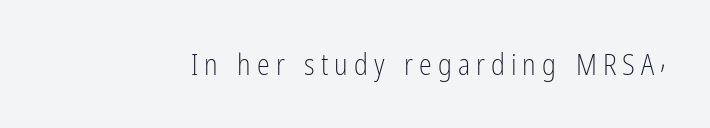
{"serif": "no", "italic": "no", "bold": "no", "weight": "light", "width": "condensed", "stroke_contrast": "low", "x_height": "medium", "monospaced": "no", "underline": "no", "letter_spacing": "wide", "letter_spacing_em": 0.21, "glyph_px": 29}
